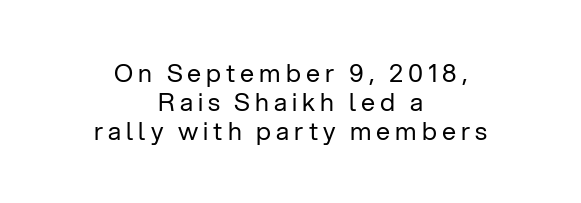
The line texture is sparse and dotted thanks to wide tracking. These glyphs show unthickened strokes, regular width or finer. Only glyphs here, with clear space below each row. These lines were composed using upright roman letters. One-word summary of the alignment: center.
